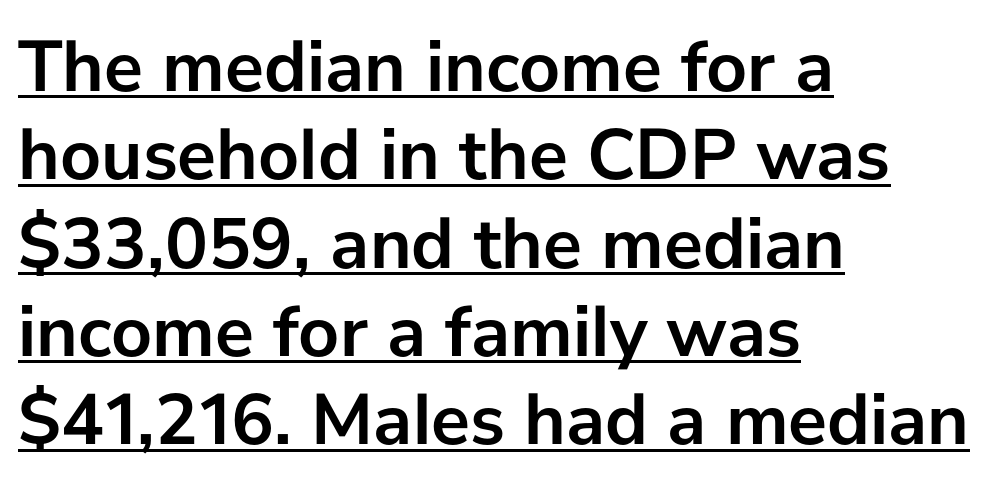
The image shows 73 px semibold sans-serif type, upright; set left-aligned, line spacing 1.21x, normal letter spacing, underlined; low stroke contrast and a medium x-height.
